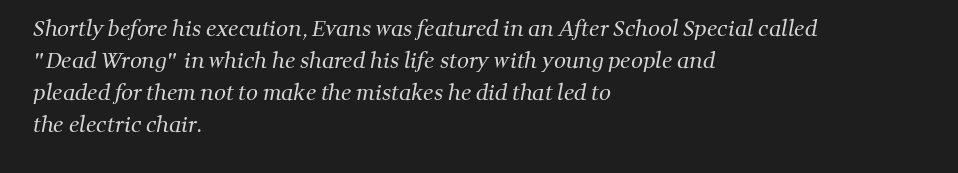
Counters stay open thanks to moderate or lighter strokes. Line spacing here is normal. Letters rest on an invisible, unmarked baseline. Tracking value appears to be zero — textbook default spacing. These lines are set flush left with a ragged right edge.
